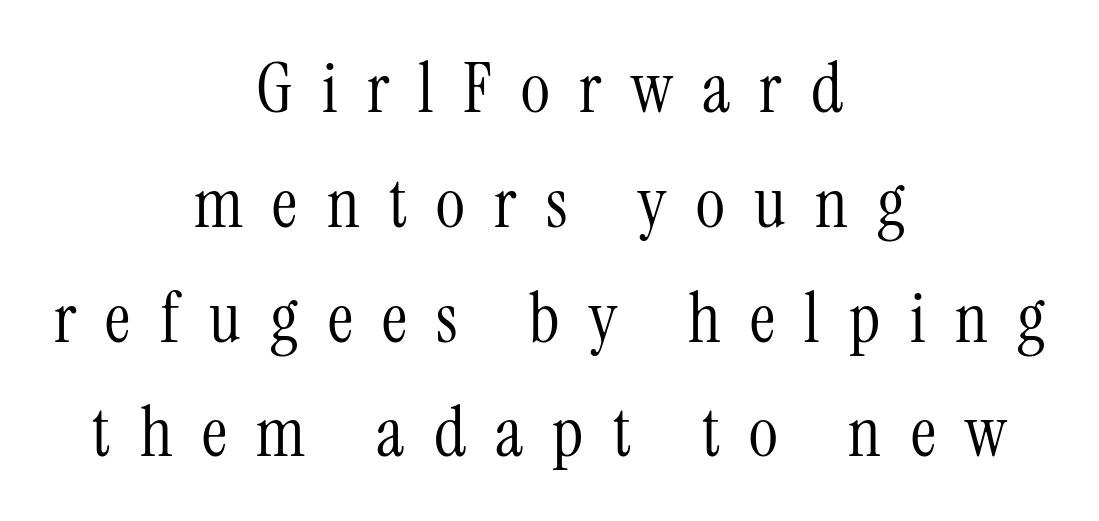
Q: Is the text bold? A: No.
Q: Is the text italic (slanted)? A: No, it is upright.
Q: Is the typeface a serif or a sans-serif typeface? A: Serif.
Q: Is the text underlined? A: No.
Q: How is the paragraph aligned? A: Centered.
Q: Is the spacing between letters normal or unusually wide? A: Unusually wide.
Q: Is the spacing between lines tight, normal or loose? A: Normal.
Q: Width (condensed, normal, or wide)? A: Condensed.
Q: Stroke contrast? A: Medium.
Q: x-height? A: Medium.
Q: Monospaced? A: No.
